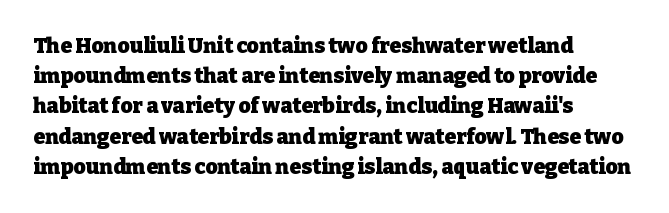
{"italic": "no", "bold": "yes", "underline": "no", "align": "left", "line_spacing": "normal", "line_spacing_ratio": 1.44, "letter_spacing": "normal", "letter_spacing_em": 0.0, "glyph_px": 21}
